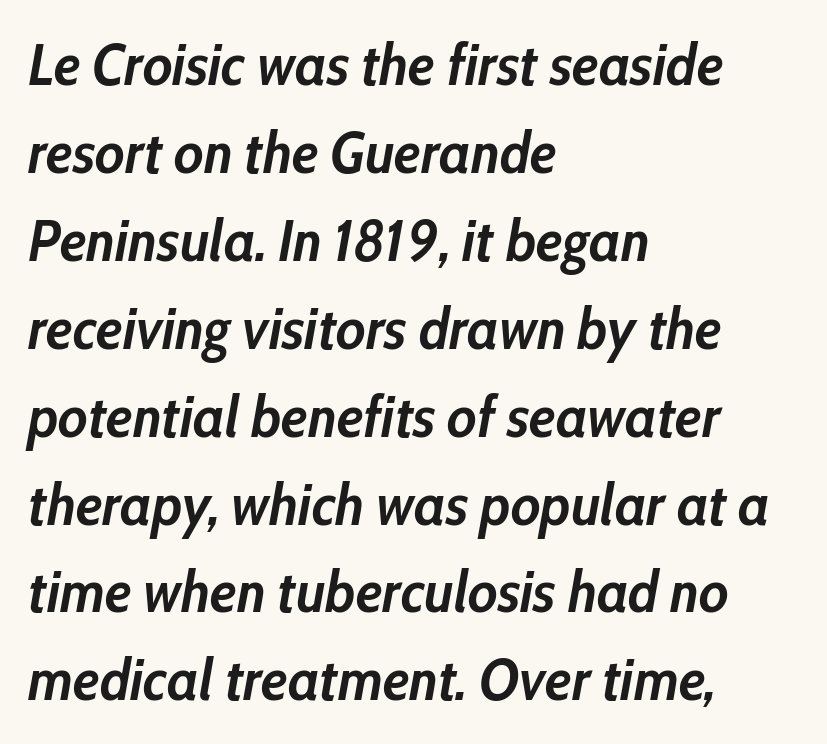
Q: Is the text bold? A: Yes.
Q: Is the text italic (slanted)? A: Yes, it leans right by about 10 degrees.
Q: Is the text underlined? A: No.
Q: How is the paragraph aligned? A: Left-aligned.
Q: Is the spacing between letters normal or unusually wide? A: Normal.
Q: Is the spacing between lines tight, normal or loose? A: Normal.
Q: Width (condensed, normal, or wide)? A: Condensed.
Q: Stroke contrast? A: Low.
Q: x-height? A: Medium.
Q: Monospaced? A: No.
